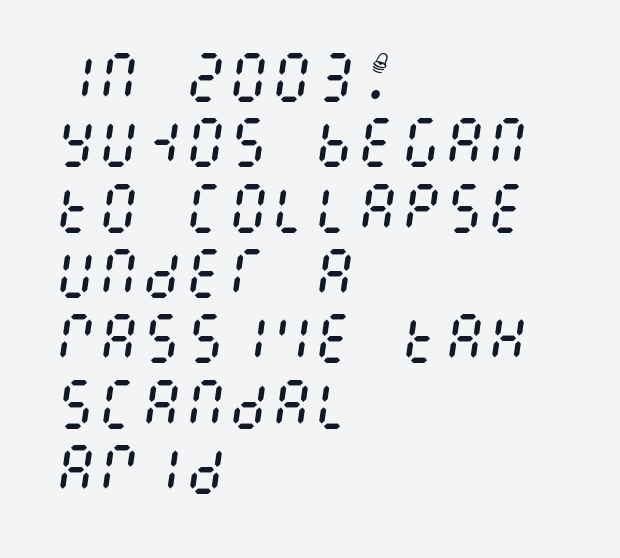
Q: Is the text bold? A: No.
Q: Is the text italic (slanted)? A: Yes, it leans right by about 8 degrees.
Q: Is the text underlined? A: No.
Q: How is the paragraph aligned? A: Left-aligned.
Q: Is the spacing between letters normal or unusually wide? A: Normal.
Q: Width (condensed, normal, or wide)? A: Condensed.
Q: Stroke contrast? A: Medium.
Q: x-height? A: Large.
